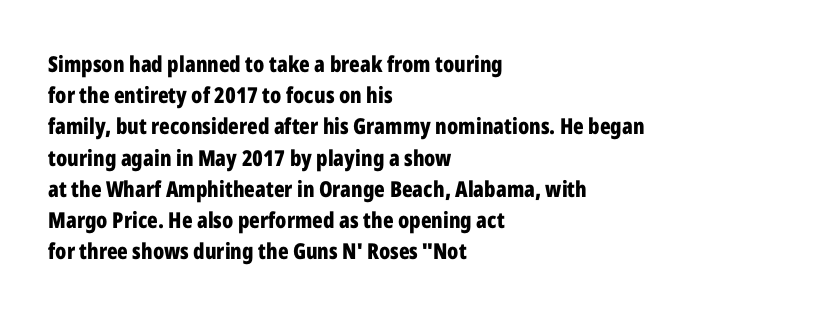
Q: Is the text bold? A: Yes.
Q: Is the text italic (slanted)? A: No, it is upright.
Q: Is the text underlined? A: No.
Q: How is the paragraph aligned? A: Left-aligned.
Q: Is the spacing between letters normal or unusually wide? A: Normal.
Q: Is the spacing between lines tight, normal or loose? A: Normal.
